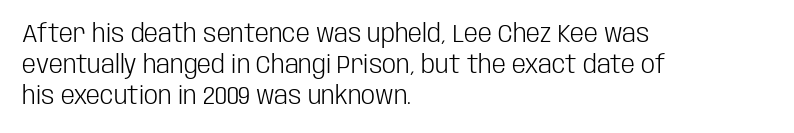
The image shows 25 px text type, upright; set left-aligned, normal line spacing (1.25x), normal letter spacing, not underlined.
